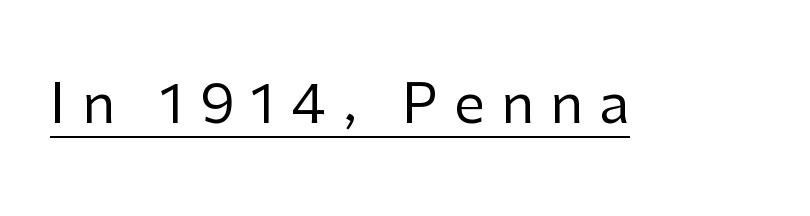
The image shows 55 px regular-weight sans-serif type, upright; set unusually wide letter spacing (+0.29 em), underlined; low stroke contrast and a medium x-height.
